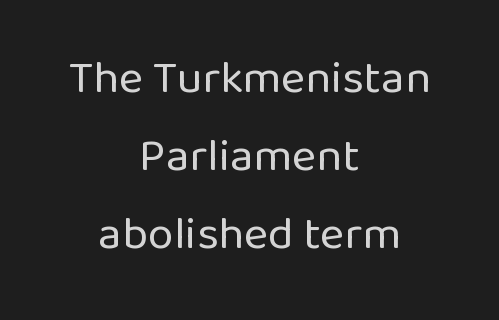
These lines keep a tight, regular rhythm from letter to letter. The cut favours lightness, reaching ordinary text weight at its darkest. A typesetter would call this proportional, since set widths differ per character. Rows of type keep a routine distance in the vertical direction.
